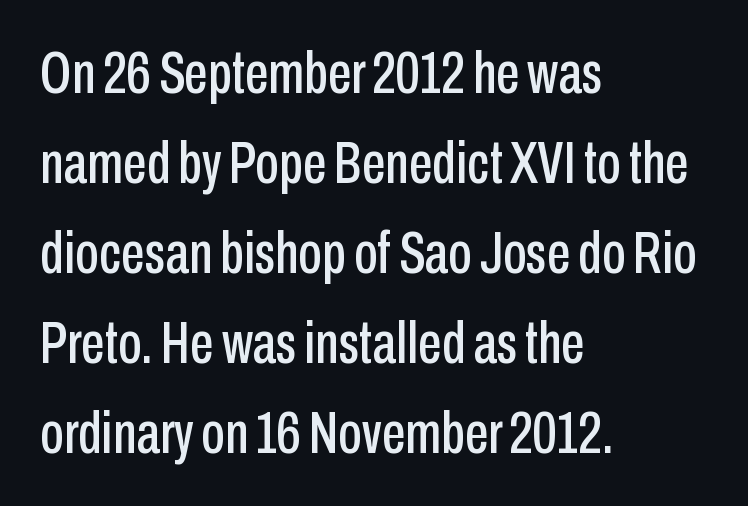
{"serif": "no", "italic": "no", "width": "condensed", "stroke_contrast": "low", "x_height": "medium", "monospaced": "no", "underline": "no", "align": "left", "line_spacing": "normal", "line_spacing_ratio": 1.5, "letter_spacing": "normal", "letter_spacing_em": 0.0, "glyph_px": 60}
